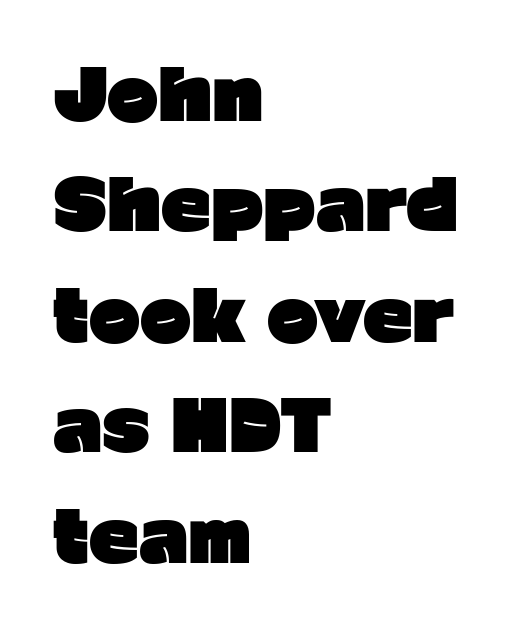
{"serif": "no", "italic": "no", "bold": "yes", "weight": "heavy", "width": "normal", "stroke_contrast": "low", "x_height": "medium", "monospaced": "no", "underline": "no", "align": "left", "line_spacing": "normal", "line_spacing_ratio": 1.6, "letter_spacing": "normal", "letter_spacing_em": 0.0, "glyph_px": 69}
